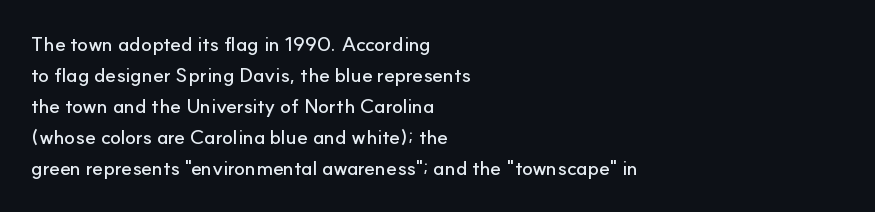
Q: Is the text italic (slanted)? A: No, it is upright.
Q: Is the text underlined? A: No.
Q: How is the paragraph aligned? A: Left-aligned.
Q: Is the spacing between letters normal or unusually wide? A: Normal.
Q: Is the spacing between lines tight, normal or loose? A: Normal.
